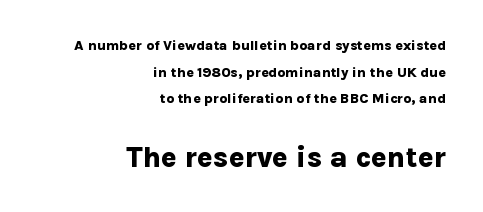
Q: Is the text bold? A: Yes.
Q: Is the text italic (slanted)? A: No, it is upright.
Q: Is the typeface a serif or a sans-serif typeface? A: Sans-serif.
Q: Is the text underlined? A: No.
Q: How is the paragraph aligned? A: Right-aligned.
Q: Is the spacing between letters normal or unusually wide? A: Normal.
Q: Is the spacing between lines tight, normal or loose? A: Loose.
Q: Which block of text is set in a larger size, the first (top) or the second (bottom)? A: The second (bottom) one.
Q: Width (condensed, normal, or wide)? A: Normal.
Q: Stroke contrast? A: Low.
Q: x-height? A: Medium.
Q: Monospaced? A: No.
